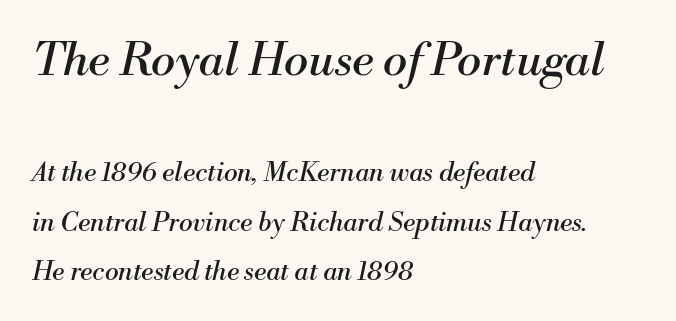
Character widths vary here, with narrow letters taking less room than wide ones. The line-height multiplier appears high, well above default. In terms of letterspacing, this is plain default setting. A typesetter would label this face a serif. The text carries the slant typical of an italic or oblique font.
